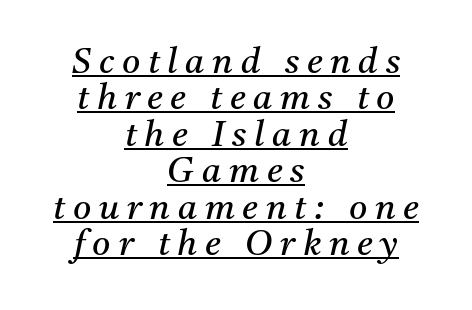
{"serif": "yes", "italic": "yes", "lean": "right", "slant_degrees": 11, "bold": "no", "weight": "regular", "width": "normal", "stroke_contrast": "medium", "x_height": "medium", "monospaced": "no", "underline": "yes", "align": "center", "line_spacing": "tight", "line_spacing_ratio": 1.04, "letter_spacing": "wide", "letter_spacing_em": 0.22, "glyph_px": 35}
